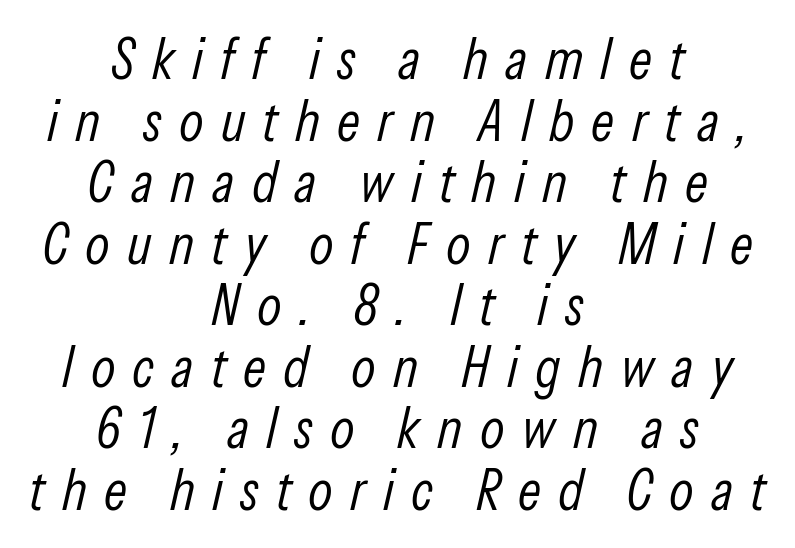
The image shows 57 px light, condensed type, italic (leaning right); set centered, tight line spacing (1.08x), unusually wide letter spacing (+0.3 em), not underlined; low stroke contrast and a medium x-height.
